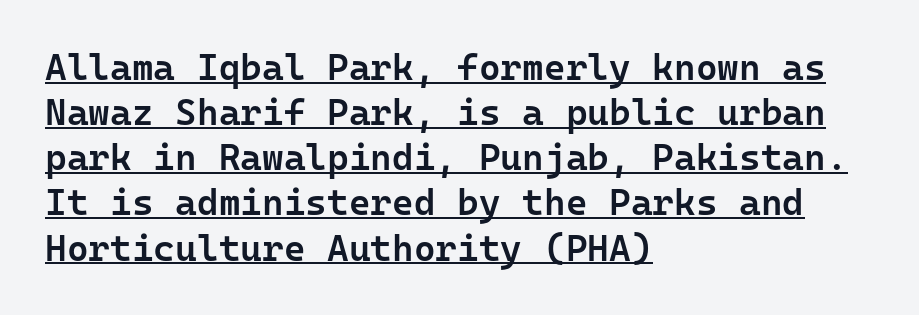
The image shows 37 px semibold sans-serif type, upright, monospaced; set left-aligned, line spacing 1.22x, normal letter spacing, underlined; low stroke contrast and a medium x-height.
